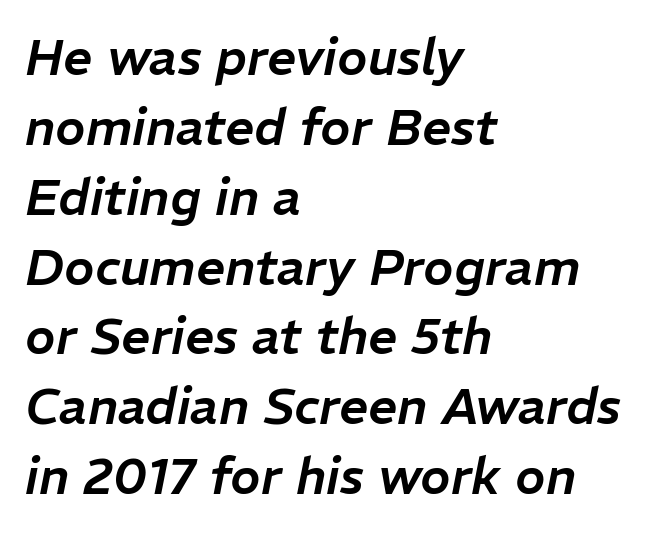
The image shows 51 px text type, italic (leaning right); set left-aligned, normal line spacing (1.37x), normal letter spacing, not underlined; low stroke contrast and a medium x-height.
